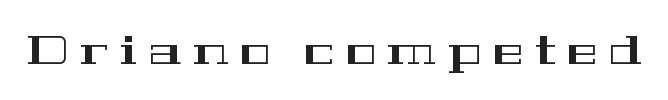
The image shows 41 px wide serif type, upright; set unusually wide letter spacing (+0.28 em), not underlined; high stroke contrast and a medium x-height.
